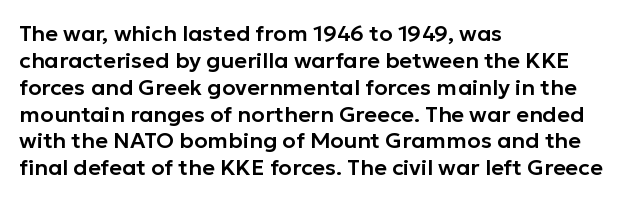
The image shows 22 px text type, upright; set left-aligned, line spacing 1.22x, normal letter spacing, not underlined.
